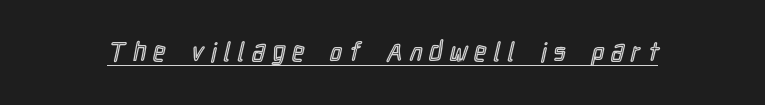
{"underline": "yes", "letter_spacing": "wide", "letter_spacing_em": 0.29, "glyph_px": 26}
